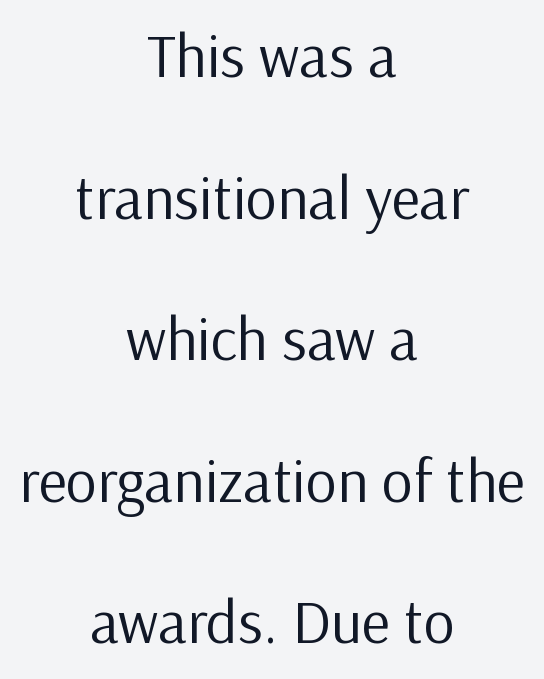
{"serif": "no", "italic": "no", "bold": "no", "weight": "regular", "width": "normal", "stroke_contrast": "low", "x_height": "medium", "monospaced": "no", "underline": "no", "align": "center", "line_spacing": "loose", "line_spacing_ratio": 2.32, "letter_spacing": "normal", "letter_spacing_em": 0.0, "glyph_px": 61}
